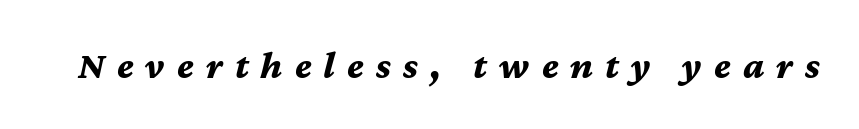
Looks like regular typesetting: each glyph gets only the width it needs. The space beneath each line is pristine and unruled. Heavy, bold letterforms. Quick note: italic.
